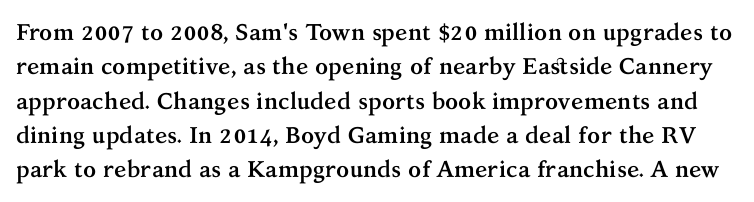
Q: Is the text bold? A: Yes.
Q: Is the text italic (slanted)? A: No, it is upright.
Q: Is the text underlined? A: No.
Q: Is the spacing between letters normal or unusually wide? A: Normal.
Q: Is the spacing between lines tight, normal or loose? A: Normal.
